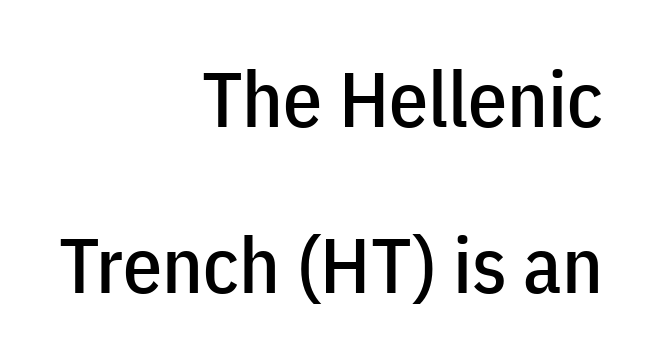
The image shows 78 px condensed sans-serif type, upright; set right-aligned, loose line spacing (2.13x), normal letter spacing, not underlined; low stroke contrast and a medium x-height.
